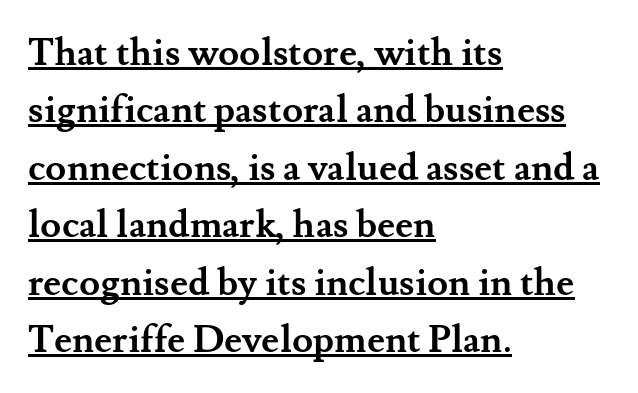
{"serif": "yes", "italic": "no", "bold": "yes", "weight": "semibold", "width": "normal", "stroke_contrast": "medium", "x_height": "small", "monospaced": "no", "underline": "yes", "align": "left", "line_spacing": "normal", "line_spacing_ratio": 1.51, "letter_spacing": "normal", "letter_spacing_em": 0.0, "glyph_px": 38}
